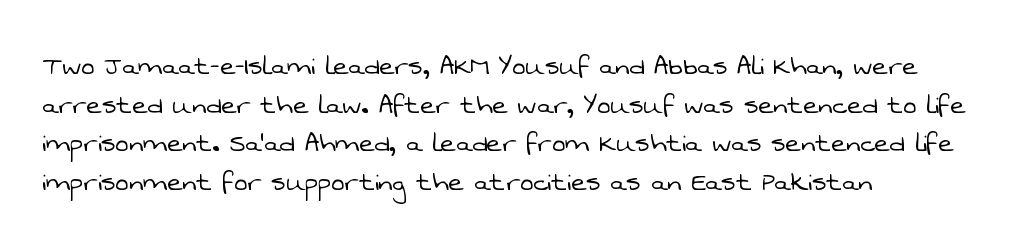
The image shows 32 px light sans-serif type; set left-aligned, line spacing 1.21x, normal letter spacing, not underlined; low stroke contrast and a medium x-height.
